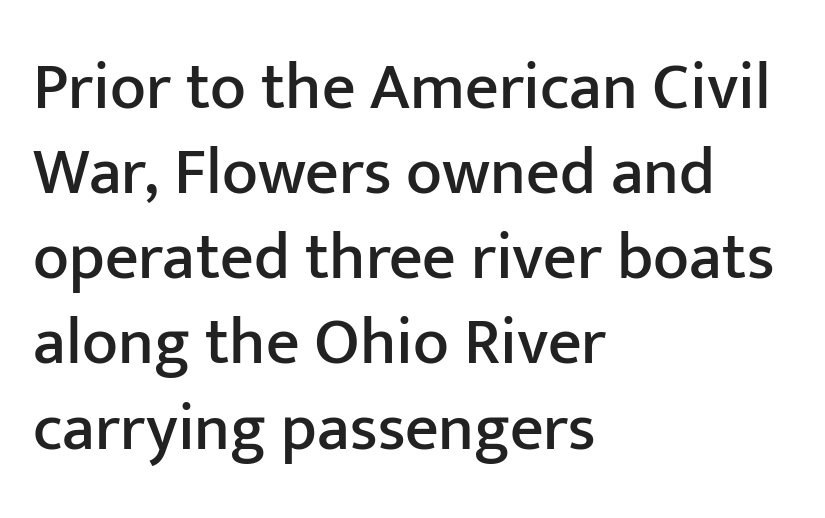
Q: Is the text italic (slanted)? A: No, it is upright.
Q: Is the typeface a serif or a sans-serif typeface? A: Sans-serif.
Q: Is the text underlined? A: No.
Q: How is the paragraph aligned? A: Left-aligned.
Q: Is the spacing between letters normal or unusually wide? A: Normal.
Q: Is the spacing between lines tight, normal or loose? A: Normal.
Q: Width (condensed, normal, or wide)? A: Normal.
Q: Stroke contrast? A: Low.
Q: x-height? A: Medium.
Q: Monospaced? A: No.
